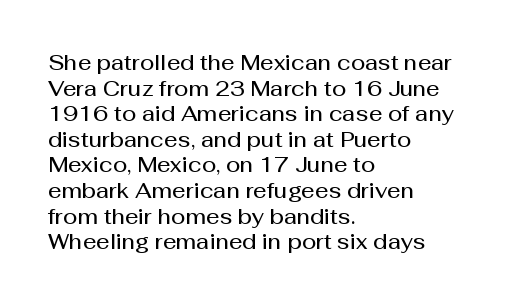
{"italic": "no", "bold": "semi", "underline": "no", "align": "left", "line_spacing_ratio": 1.22, "letter_spacing": "normal", "letter_spacing_em": 0.0, "glyph_px": 21}
